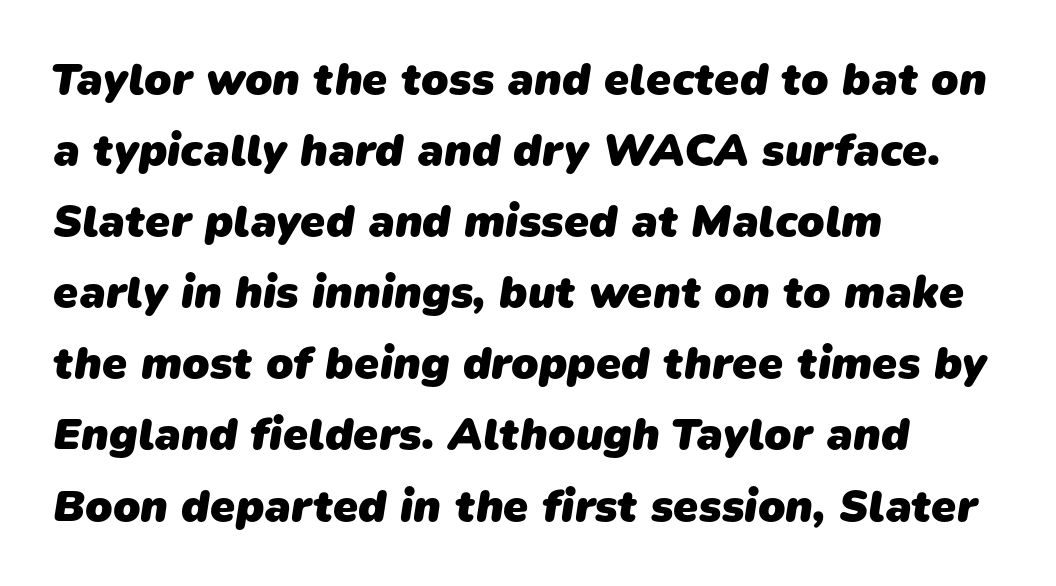
Q: Is the text bold? A: Yes.
Q: Is the typeface a serif or a sans-serif typeface? A: Sans-serif.
Q: Is the text underlined? A: No.
Q: How is the paragraph aligned? A: Left-aligned.
Q: Is the spacing between letters normal or unusually wide? A: Normal.
Q: Is the spacing between lines tight, normal or loose? A: Normal.
Q: Width (condensed, normal, or wide)? A: Normal.
Q: Stroke contrast? A: Low.
Q: x-height? A: Medium.
Q: Monospaced? A: No.
